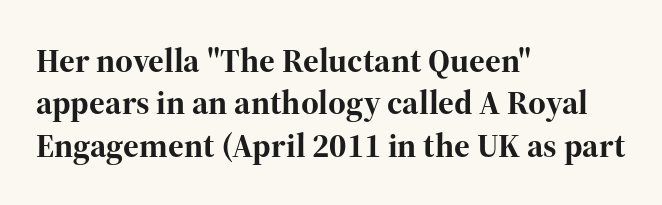
The image shows 34 px bold serif type, upright; set left-aligned, normal line spacing (1.25x), normal letter spacing, not underlined; high stroke contrast and a medium x-height.
